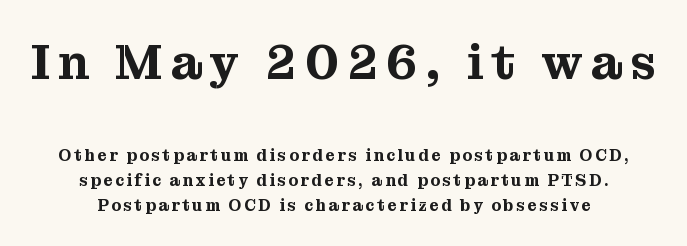
Casual observation: everything's sitting right in the middle. Typesetter's note — upper block bumped up in size, lower block left smaller. The passage shown is not underscored anywhere. Type style note: has serifs. The type sits square on the baseline with zero lean. Each new line begins a customary step beneath the previous one.
